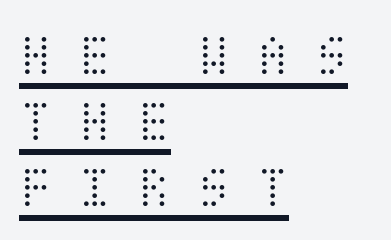
{"italic": "no", "bold": "no", "weight": "light", "width": "condensed", "stroke_contrast": "medium", "x_height": "large", "underline": "yes", "align": "left", "line_spacing": "tight", "line_spacing_ratio": 1.1, "letter_spacing": "wide", "letter_spacing_em": 0.44, "glyph_px": 60}
